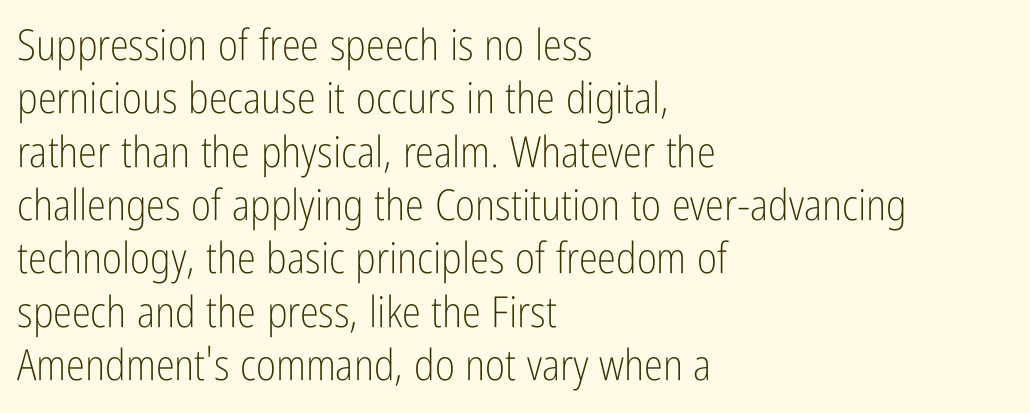
{"serif": "no", "italic": "no", "bold": "no", "weight": "light", "width": "condensed", "stroke_contrast": "low", "x_height": "medium", "monospaced": "no", "underline": "no", "align": "left", "line_spacing_ratio": 1.24, "letter_spacing": "normal", "letter_spacing_em": 0.0, "glyph_px": 43}
